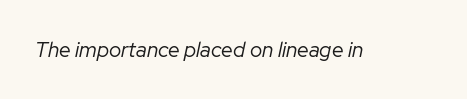
Each word holds together tightly as a unit, with standard inter-letter gaps. Style check: oblique. Lines of text with bare space underneath. Heaviness? Minimal to ordinary, like unemphasized prose.
